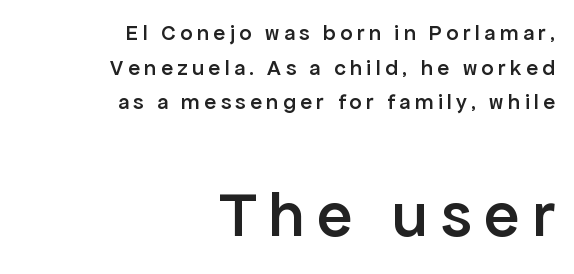
{"serif": "no", "italic": "no", "bold": "semi", "weight": "semibold", "width": "normal", "stroke_contrast": "low", "x_height": "medium", "monospaced": "no", "underline": "no", "align": "right", "line_spacing": "normal", "line_spacing_ratio": 1.57, "letter_spacing": "wide", "letter_spacing_em": 0.2, "larger_block": "second", "size_ratio": 2.95, "glyph_px": 65}
